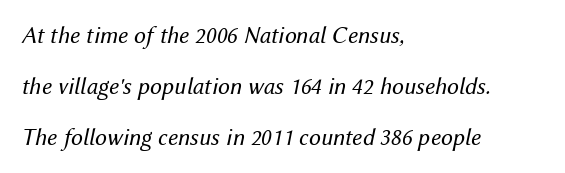
The baseline area is clear. The rag falls on the right side of this text block. No letter is thick-stroked: the sample isn't bold. Short note: letters normally spaced. Notice how the stems are inclined rather than vertical — that's the hallmark of italics. Regarding leading, the lines here are spaced well apart.
